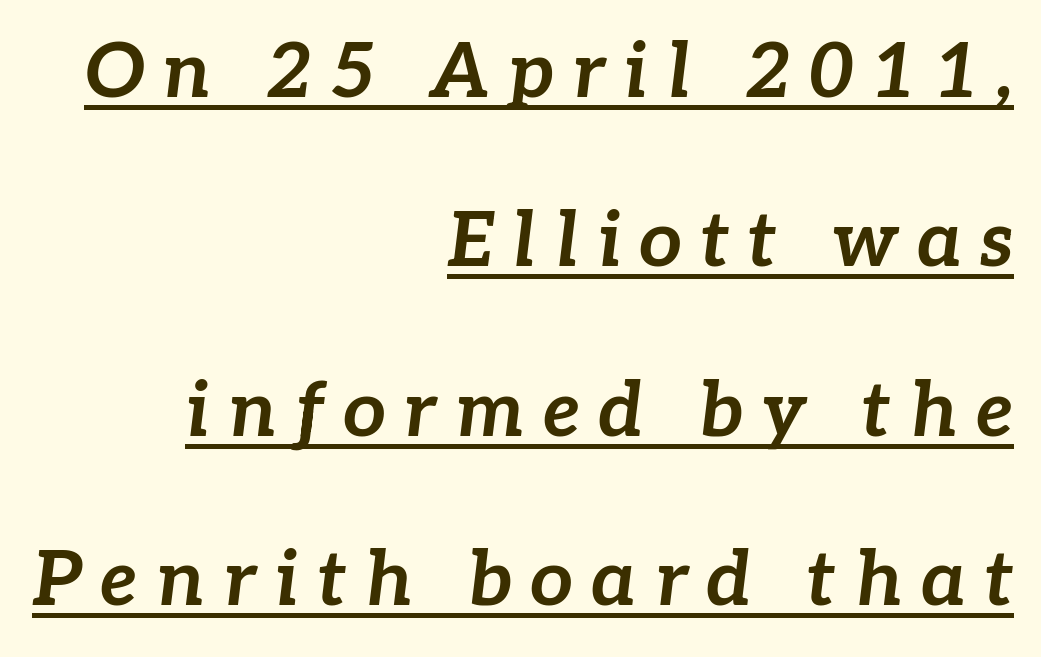
Notice the wide empty band between every row — that's loose leading. A typesetter would call this proportional, since set widths differ per character. Observe the lean: these are italic letterforms. Set as a true bold cut, around the 700 mark. The paragraph has a hard right edge and a soft left edge. This rendering features underlined lettering.
